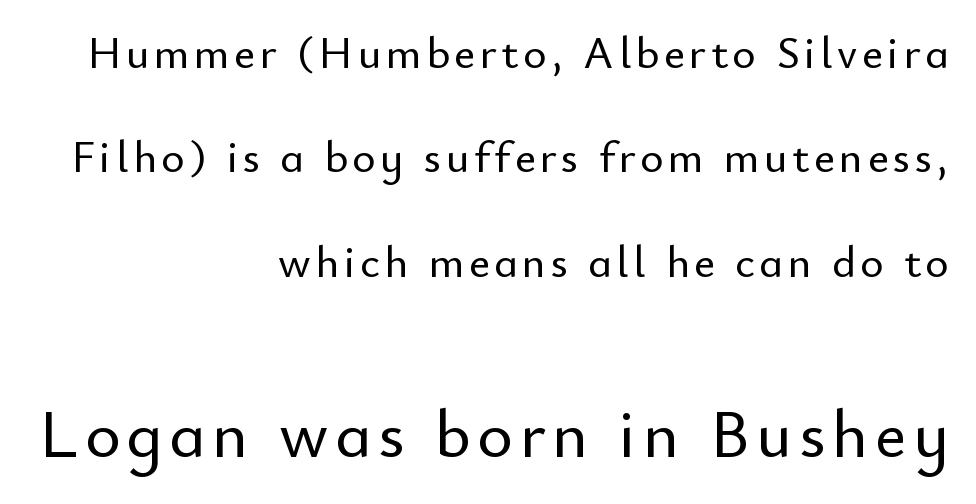
Do the letters lean? They stand straight. The face used here is a sans, in the tradition of grotesques and geometrics. No word sits above an underline. Line endings align vertically; line beginnings do not.
